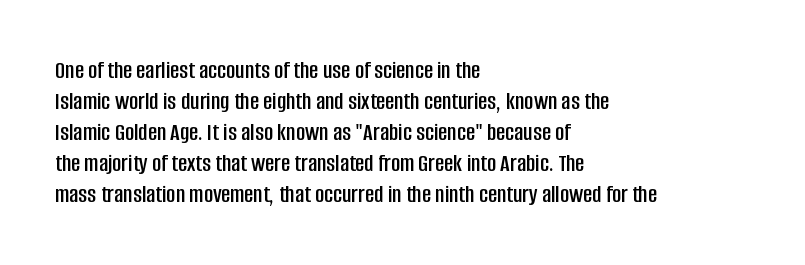
{"italic": "no", "underline": "no", "align": "left", "line_spacing_ratio": 1.24, "letter_spacing": "normal", "letter_spacing_em": 0.0, "glyph_px": 25}
